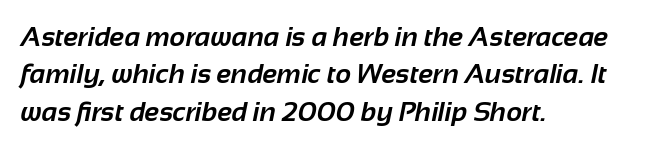
{"bold": "yes", "underline": "no", "align": "left", "line_spacing": "normal", "line_spacing_ratio": 1.38, "letter_spacing": "normal", "letter_spacing_em": 0.0, "glyph_px": 27}
